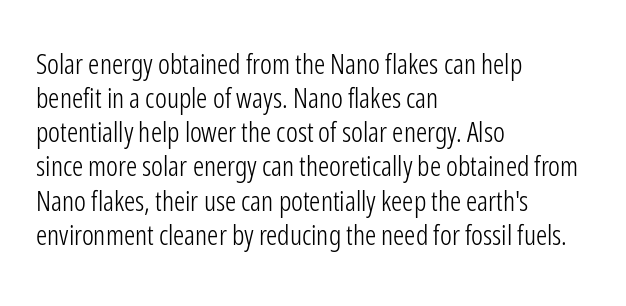
{"serif": "no", "italic": "no", "bold": "no", "weight": "light", "width": "condensed", "stroke_contrast": "low", "x_height": "medium", "monospaced": "no", "underline": "no", "align": "left", "line_spacing_ratio": 1.22, "letter_spacing": "normal", "letter_spacing_em": 0.0, "glyph_px": 28}
